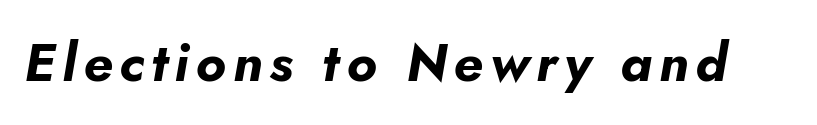
{"italic": "yes", "lean": "right", "slant_degrees": 5, "bold": "yes", "weight": "bold", "width": "normal", "stroke_contrast": "low", "x_height": "small", "monospaced": "no", "underline": "no", "glyph_px": 53}
